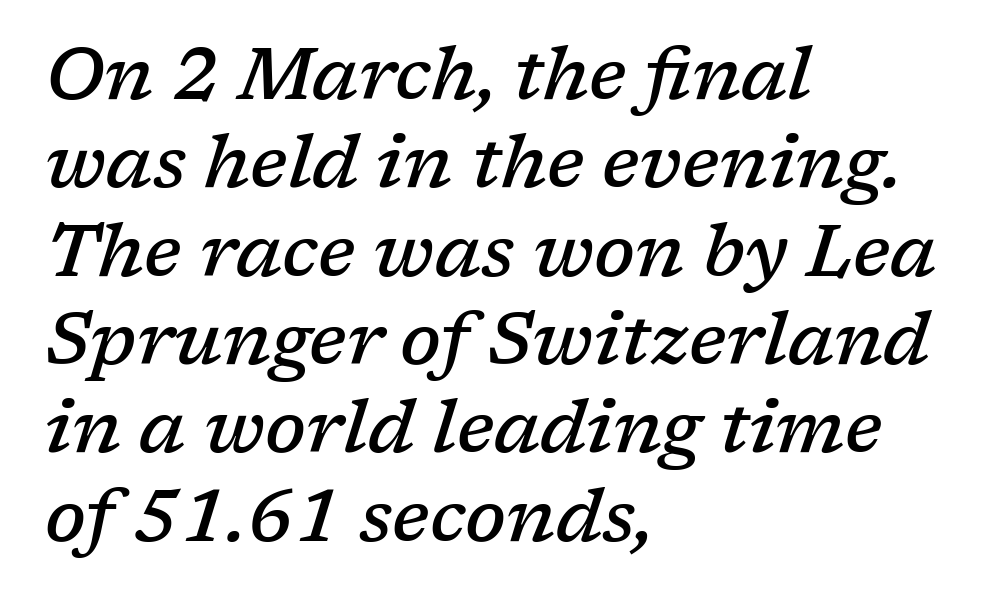
{"serif": "yes", "italic": "yes", "lean": "right", "slant_degrees": 17, "bold": "semi", "weight": "semibold", "width": "normal", "stroke_contrast": "low", "x_height": "medium", "monospaced": "no", "underline": "no", "align": "left", "line_spacing_ratio": 1.21, "letter_spacing": "normal", "letter_spacing_em": 0.0, "glyph_px": 73}
